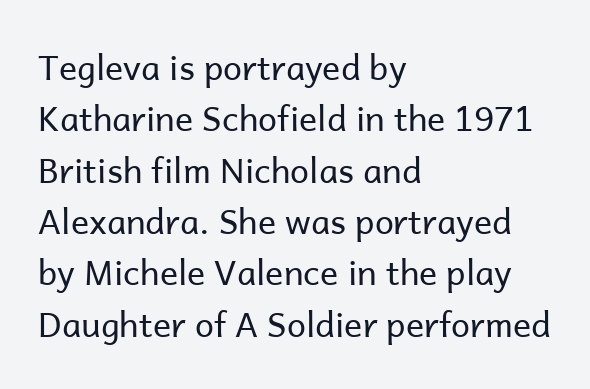
The image shows 34 px regular-weight sans-serif type, upright; set left-aligned, normal line spacing (1.51x), normal letter spacing, not underlined; low stroke contrast and a medium x-height.
